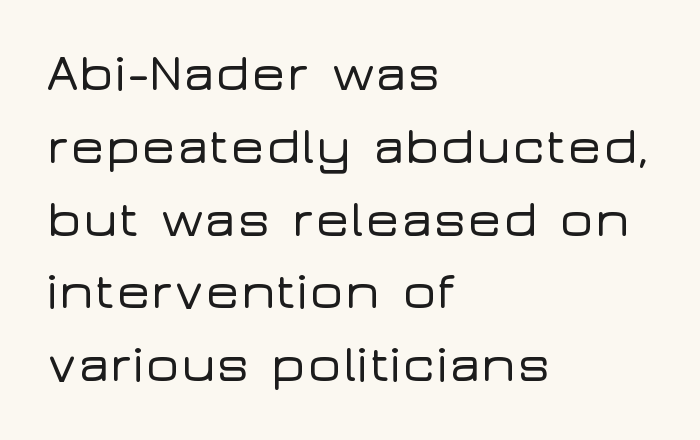
Q: Is the text italic (slanted)? A: No, it is upright.
Q: Is the typeface a serif or a sans-serif typeface? A: Sans-serif.
Q: Is the text underlined? A: No.
Q: How is the paragraph aligned? A: Left-aligned.
Q: Is the spacing between letters normal or unusually wide? A: Normal.
Q: Is the spacing between lines tight, normal or loose? A: Normal.
Q: Width (condensed, normal, or wide)? A: Wide.
Q: Stroke contrast? A: Low.
Q: x-height? A: Medium.
Q: Monospaced? A: No.
